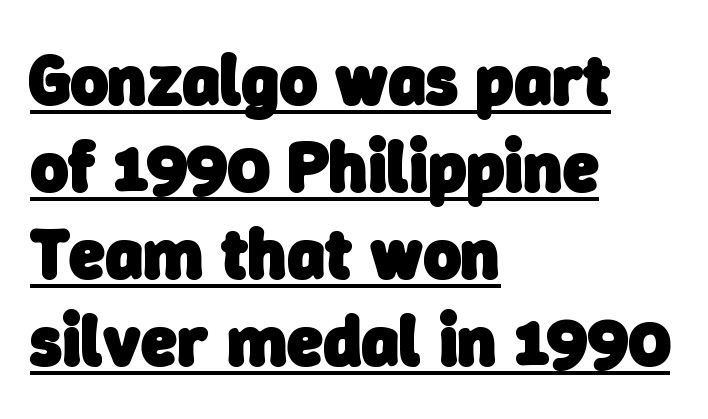
{"serif": "no", "bold": "yes", "weight": "heavy", "width": "normal", "stroke_contrast": "low", "x_height": "medium", "monospaced": "no", "underline": "yes", "align": "left", "line_spacing_ratio": 1.21, "letter_spacing": "normal", "letter_spacing_em": 0.0, "glyph_px": 72}
